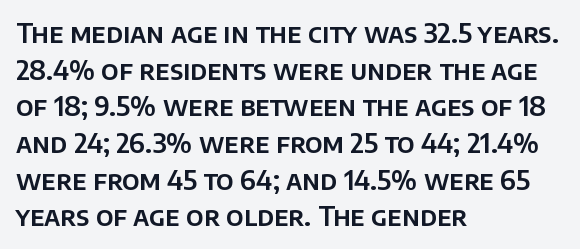
Q: Is the text italic (slanted)? A: No, it is upright.
Q: Is the text underlined? A: No.
Q: How is the paragraph aligned? A: Left-aligned.
Q: Is the spacing between letters normal or unusually wide? A: Normal.
Q: Is the spacing between lines tight, normal or loose? A: Normal.
